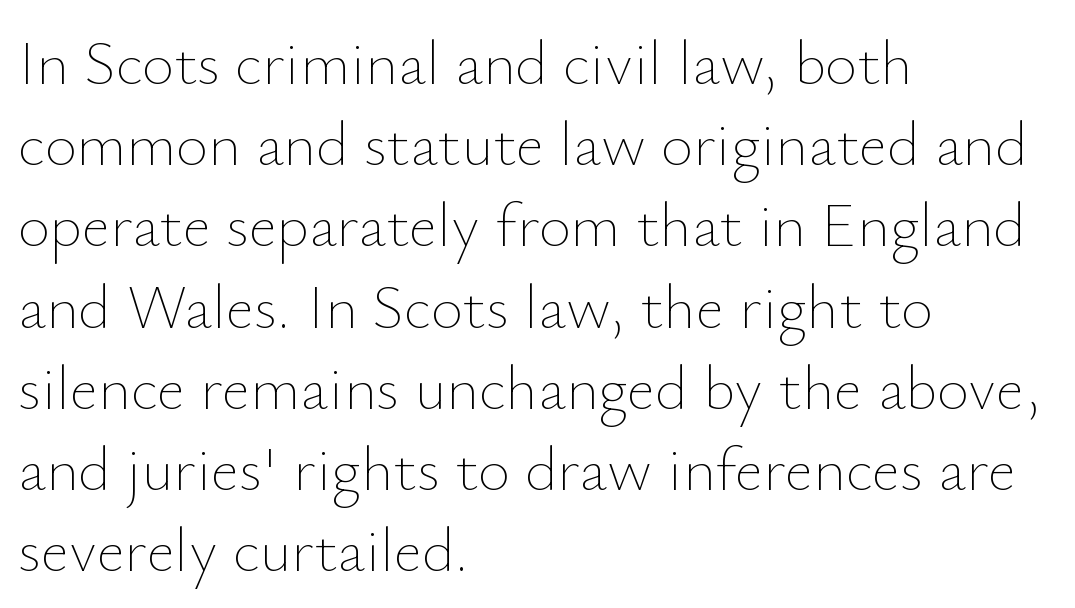
The image shows 62 px thin type, upright; set left-aligned, normal line spacing (1.31x), normal letter spacing, not underlined; low stroke contrast and a small x-height.
